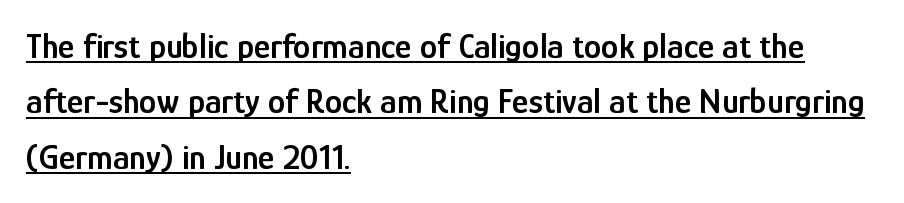
Q: Is the text bold? A: Semi-bold.
Q: Is the text italic (slanted)? A: No, it is upright.
Q: Is the typeface a serif or a sans-serif typeface? A: Sans-serif.
Q: Is the text underlined? A: Yes.
Q: How is the paragraph aligned? A: Left-aligned.
Q: Is the spacing between letters normal or unusually wide? A: Normal.
Q: Is the spacing between lines tight, normal or loose? A: Normal.
Q: Width (condensed, normal, or wide)? A: Condensed.
Q: Stroke contrast? A: Low.
Q: x-height? A: Medium.
Q: Monospaced? A: No.
